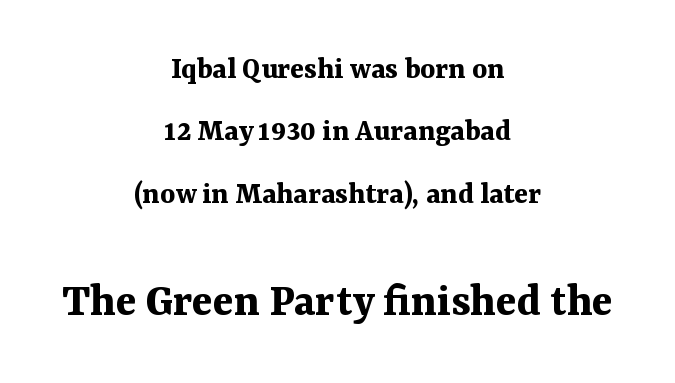
Q: Is the text bold? A: Yes.
Q: Is the text italic (slanted)? A: No, it is upright.
Q: Is the typeface a serif or a sans-serif typeface? A: Serif.
Q: Is the text underlined? A: No.
Q: How is the paragraph aligned? A: Centered.
Q: Is the spacing between letters normal or unusually wide? A: Normal.
Q: Is the spacing between lines tight, normal or loose? A: Loose.
Q: Which block of text is set in a larger size, the first (top) or the second (bottom)? A: The second (bottom) one.
Q: Width (condensed, normal, or wide)? A: Normal.
Q: Stroke contrast? A: Medium.
Q: x-height? A: Medium.
Q: Monospaced? A: No.
